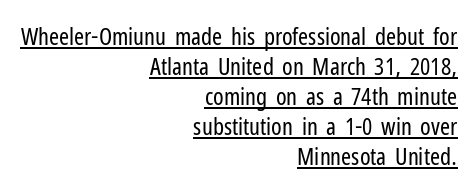
Q: Is the text bold? A: No.
Q: Is the text italic (slanted)? A: No, it is upright.
Q: Is the text underlined? A: Yes.
Q: How is the paragraph aligned? A: Right-aligned.
Q: Is the spacing between letters normal or unusually wide? A: Normal.
Q: Is the spacing between lines tight, normal or loose? A: Normal.
